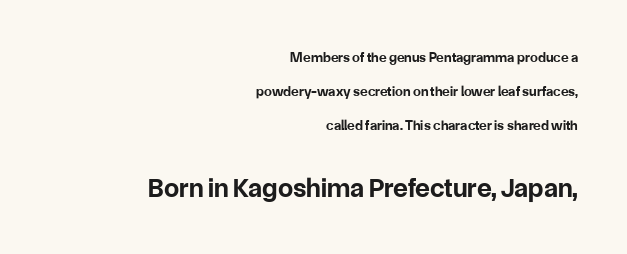
Caption: bold face, heavy strokes. One glance says open: line gaps are wider than usual. The following chunk of copy outweighs the initial chunk in type size. Every stem runs plumb, perpendicular to the baseline.
